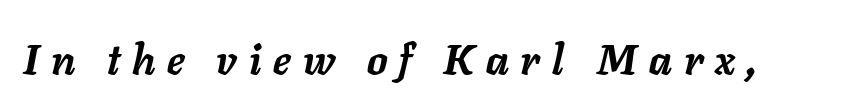
Q: Is the text bold? A: Yes.
Q: Is the text italic (slanted)? A: Yes, it leans right by about 11 degrees.
Q: Is the text underlined? A: No.
Q: Is the spacing between letters normal or unusually wide? A: Unusually wide.
Q: Width (condensed, normal, or wide)? A: Normal.
Q: Stroke contrast? A: Low.
Q: x-height? A: Medium.
Q: Monospaced? A: No.
